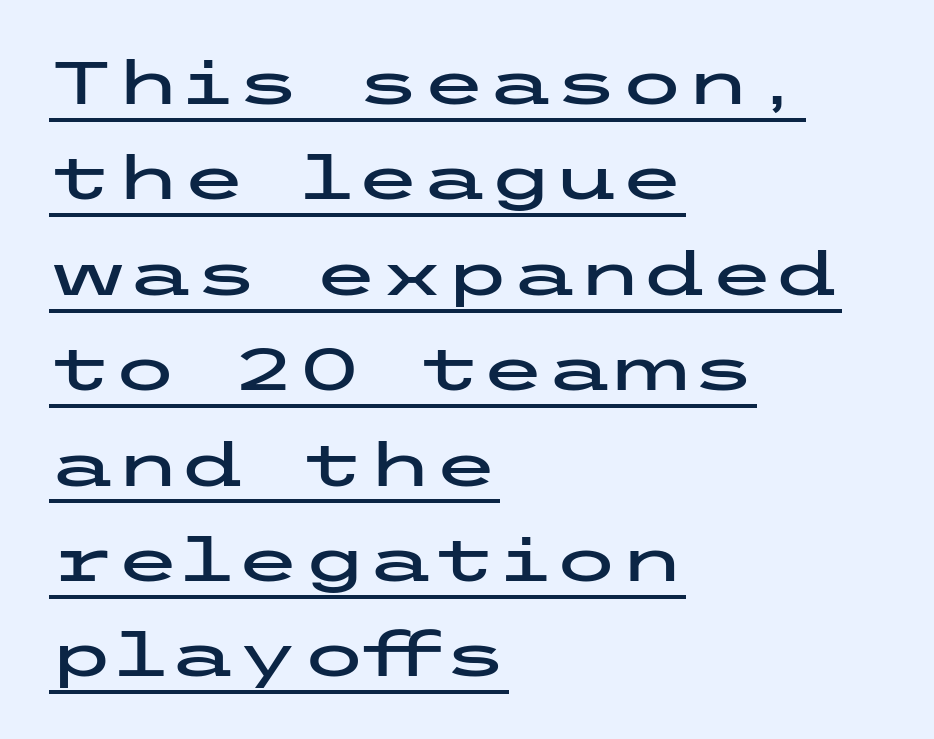
The image shows 60 px wide sans-serif type, upright; set left-aligned, normal line spacing (1.59x), normal letter spacing, underlined; low stroke contrast and a medium x-height.
